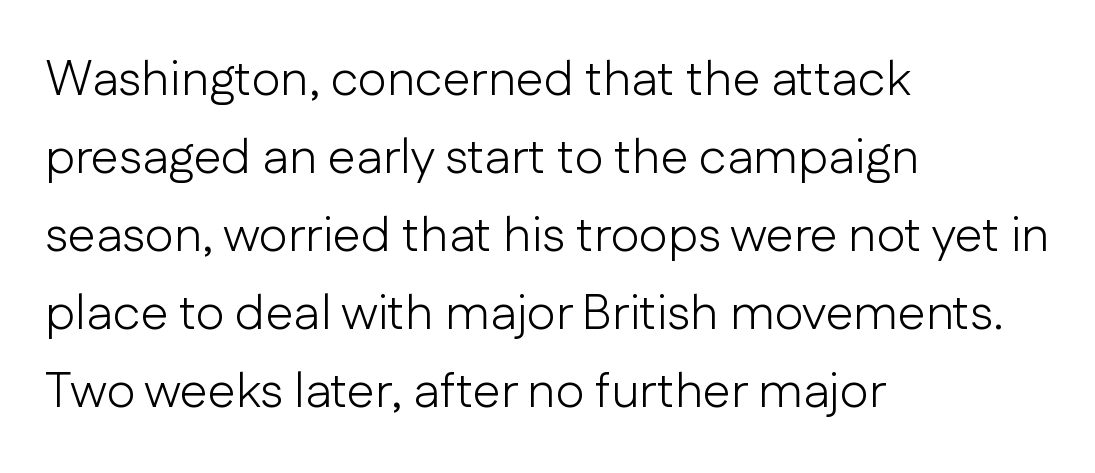
Q: Is the text bold? A: No.
Q: Is the text italic (slanted)? A: No, it is upright.
Q: Is the typeface a serif or a sans-serif typeface? A: Sans-serif.
Q: Is the text underlined? A: No.
Q: How is the paragraph aligned? A: Left-aligned.
Q: Is the spacing between letters normal or unusually wide? A: Normal.
Q: Is the spacing between lines tight, normal or loose? A: Normal.
Q: Width (condensed, normal, or wide)? A: Normal.
Q: Stroke contrast? A: Low.
Q: x-height? A: Medium.
Q: Monospaced? A: No.
